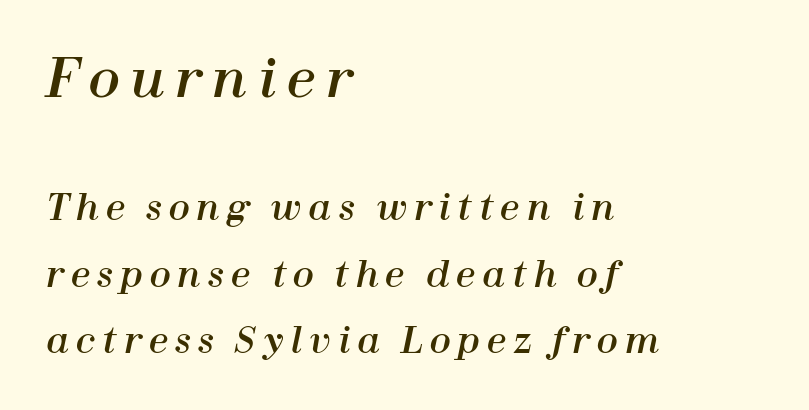
Substantial extra tracking has been applied to these lines. You could not count columns in this text — the font is proportionally spaced. Regarding leading, the lines here are spaced well apart. The baseline area is clear. Each line starts at the same left margin while the right side varies. Two sizes are in play, and the larger belongs to the first block.
